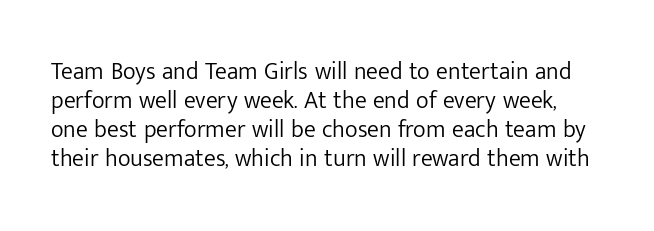
Weight: in the light-to-regular range. Compared with typical body copy, the letter spacing here is the same. Check the space under the baseline: it is left empty. In terms of posture, this sample is upright.
